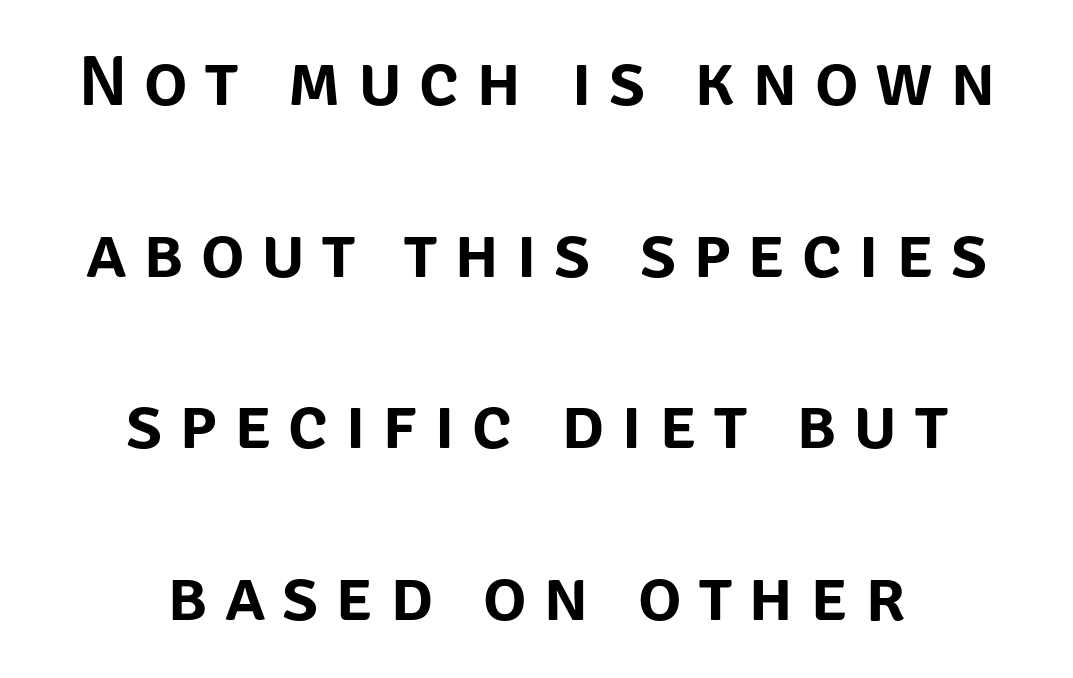
Q: Is the text italic (slanted)? A: No, it is upright.
Q: Is the typeface a serif or a sans-serif typeface? A: Sans-serif.
Q: Is the text underlined? A: No.
Q: How is the paragraph aligned? A: Centered.
Q: Is the spacing between letters normal or unusually wide? A: Unusually wide.
Q: Is the spacing between lines tight, normal or loose? A: Loose.
Q: Width (condensed, normal, or wide)? A: Normal.
Q: Stroke contrast? A: Low.
Q: x-height? A: Large.
Q: Monospaced? A: No.
